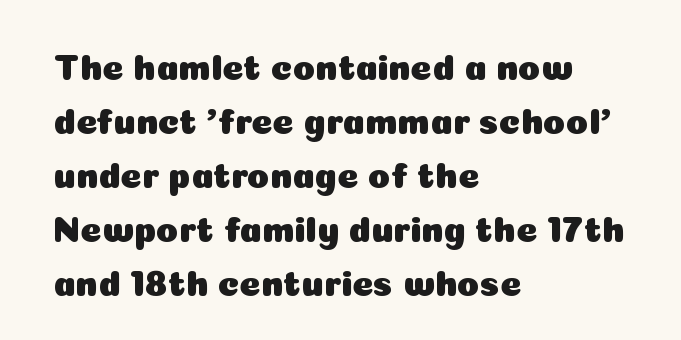
Spacing verdict: proportional, widths tailored to each character. Letterform terminals end flat and unadorned throughout the passage. Is there much room between lines? A standard amount, neither cramped nor airy. The text block is weighted toward the left margin, trailing off unevenly rightward. The specimen omits any rule beneath the text block's lines.
